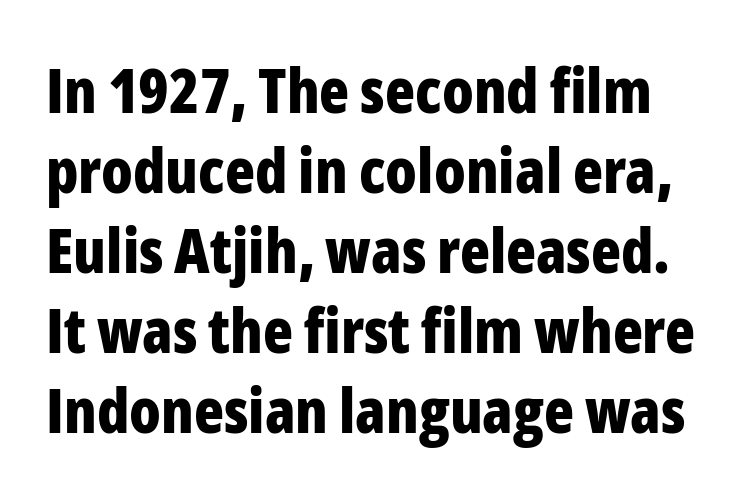
The image shows 62 px bold, condensed sans-serif type, upright; set normal line spacing (1.29x), normal letter spacing, not underlined; low stroke contrast and a medium x-height.
